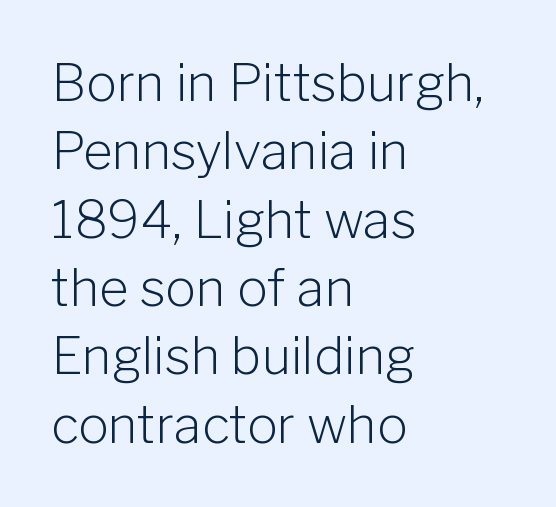
The image shows 51 px light sans-serif type, upright; set left-aligned, normal line spacing (1.34x), normal letter spacing, not underlined; low stroke contrast and a medium x-height.
